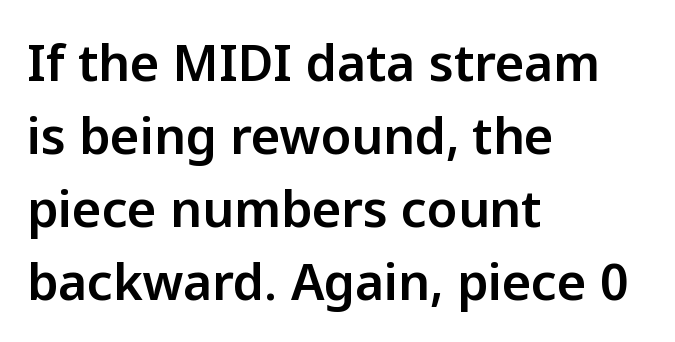
{"serif": "no", "italic": "no", "width": "normal", "stroke_contrast": "low", "x_height": "medium", "monospaced": "no", "underline": "no", "align": "left", "line_spacing": "normal", "line_spacing_ratio": 1.46, "letter_spacing": "normal", "letter_spacing_em": 0.0, "glyph_px": 50}
